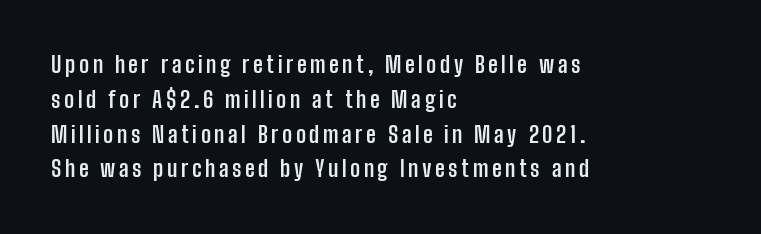
{"italic": "no", "bold": "yes", "underline": "no", "align": "left", "line_spacing": "normal", "line_spacing_ratio": 1.58, "glyph_px": 22}
